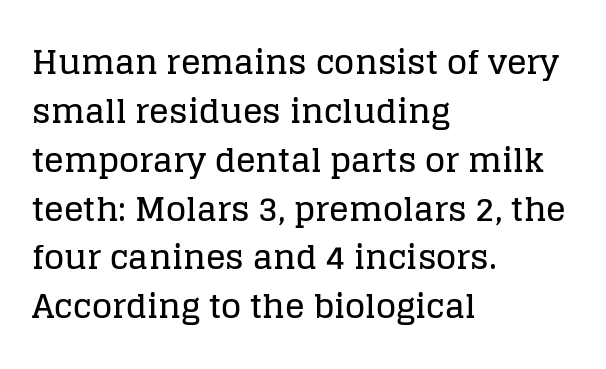
Q: Is the text italic (slanted)? A: No, it is upright.
Q: Is the typeface a serif or a sans-serif typeface? A: Serif.
Q: Is the text underlined? A: No.
Q: How is the paragraph aligned? A: Left-aligned.
Q: Is the spacing between letters normal or unusually wide? A: Normal.
Q: Is the spacing between lines tight, normal or loose? A: Normal.
Q: Width (condensed, normal, or wide)? A: Normal.
Q: Stroke contrast? A: Low.
Q: x-height? A: Large.
Q: Monospaced? A: No.
